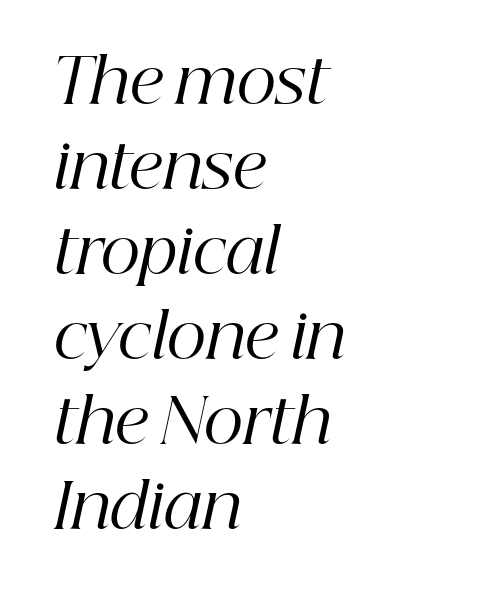
No extra tracking has been applied to these lines. Lines of text with bare space underneath. Posture: slanted. This is serif lettering, the kind often seen in printed books. Whoever set this chose a conventional vertical rhythm.
